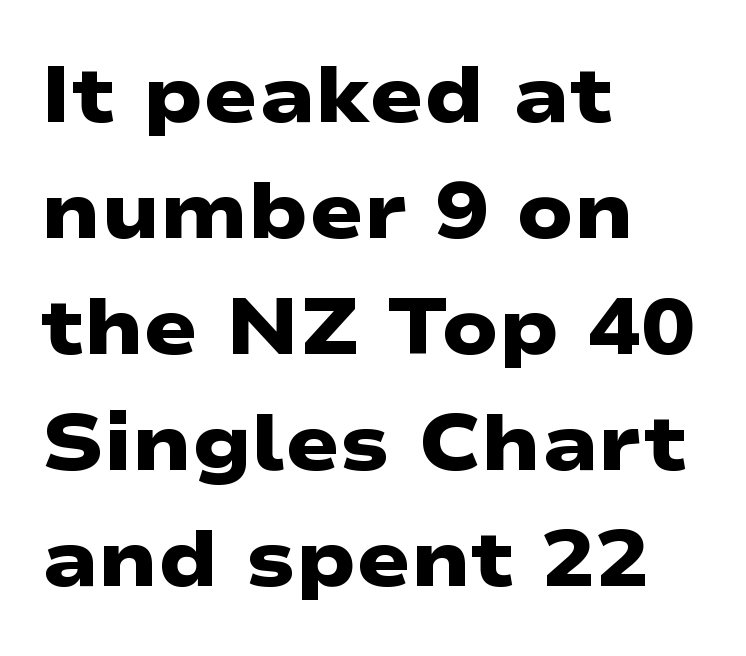
The typesetter chose a ragged-right arrangement here. Normally led — the rows are evenly, conventionally spaced. Character widths vary here, with narrow letters taking less room than wide ones. This rendering features lettering with no underline. Each glyph is drawn with heavy, bold strokes.
